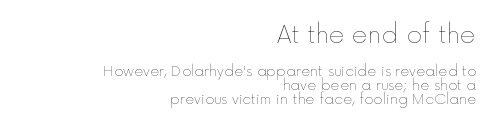
{"italic": "no", "bold": "no", "underline": "no", "align": "right", "line_spacing": "tight", "line_spacing_ratio": 0.99, "letter_spacing": "normal", "letter_spacing_em": 0.0, "larger_block": "first", "size_ratio": 1.71, "glyph_px": 24}
